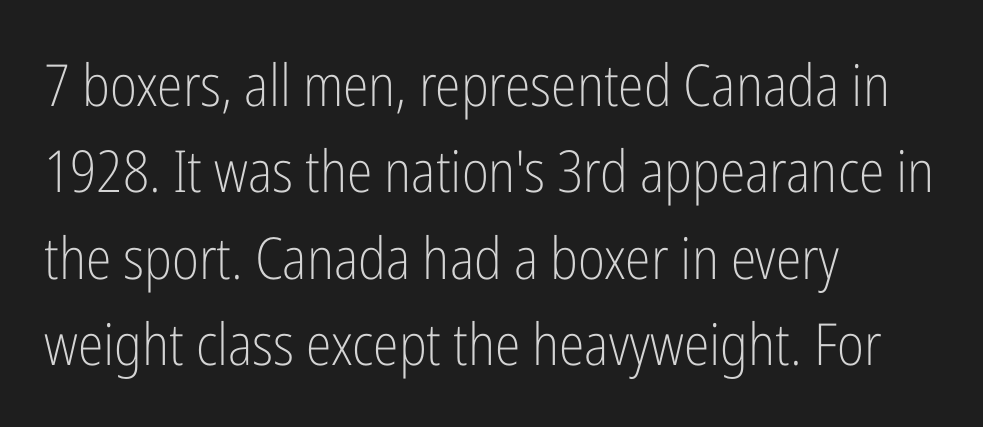
The image shows 58 px light, condensed sans-serif type, upright; set left-aligned, normal line spacing (1.49x), normal letter spacing, not underlined; low stroke contrast and a medium x-height.
